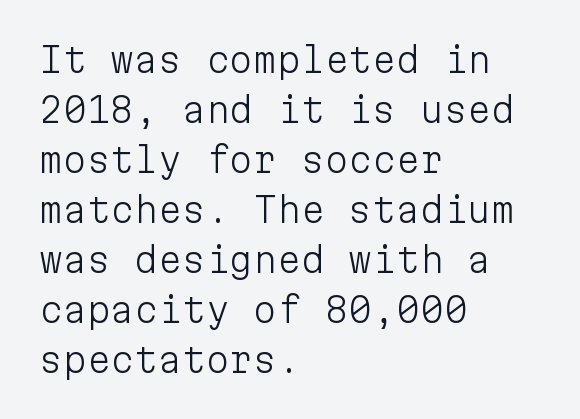
Q: Is the text bold? A: No.
Q: Is the text italic (slanted)? A: No, it is upright.
Q: Is the typeface a serif or a sans-serif typeface? A: Sans-serif.
Q: Is the text underlined? A: No.
Q: How is the paragraph aligned? A: Left-aligned.
Q: Is the spacing between letters normal or unusually wide? A: Normal.
Q: Is the spacing between lines tight, normal or loose? A: Normal.
Q: Width (condensed, normal, or wide)? A: Normal.
Q: Stroke contrast? A: Low.
Q: x-height? A: Medium.
Q: Monospaced? A: Yes.
